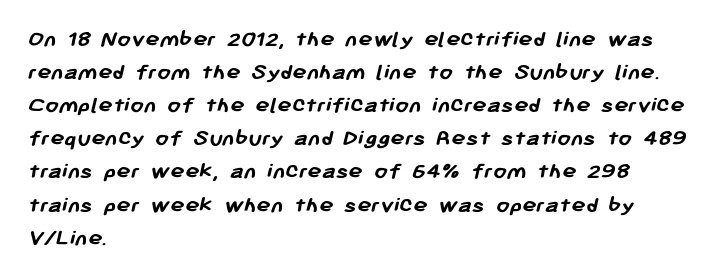
{"bold": "yes", "underline": "no", "align": "left", "line_spacing": "normal", "line_spacing_ratio": 1.38, "letter_spacing": "normal", "letter_spacing_em": 0.0, "glyph_px": 24}
